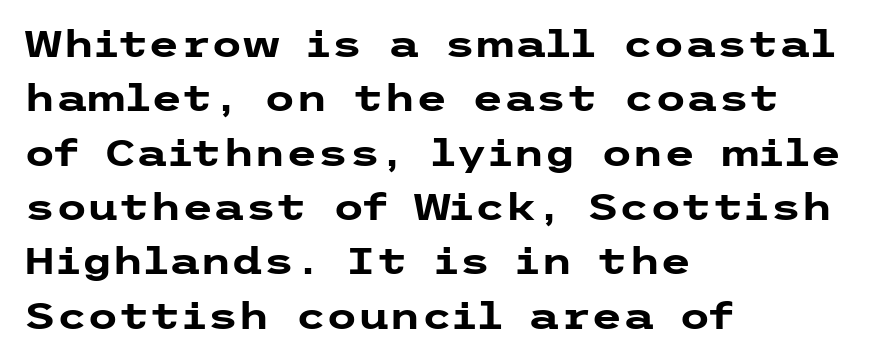
The image shows 36 px heavy, wide sans-serif type, upright; set left-aligned, normal line spacing (1.51x), normal letter spacing, not underlined; low stroke contrast and a medium x-height.
